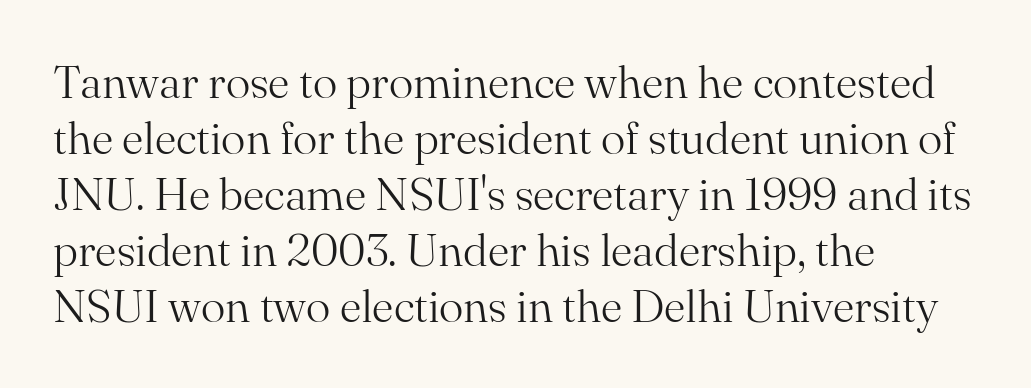
The image shows 46 px light serif type, upright; set left-aligned, line spacing 1.22x, normal letter spacing, not underlined; medium stroke contrast and a small x-height.
